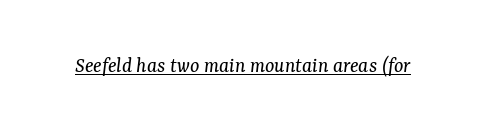
The typeface has the unassuming heft of standard copy or less. Does extra space separate the letters? No, they use regular spacing. Every word sits above its own underline. The specimen reads as italic at a glance.
